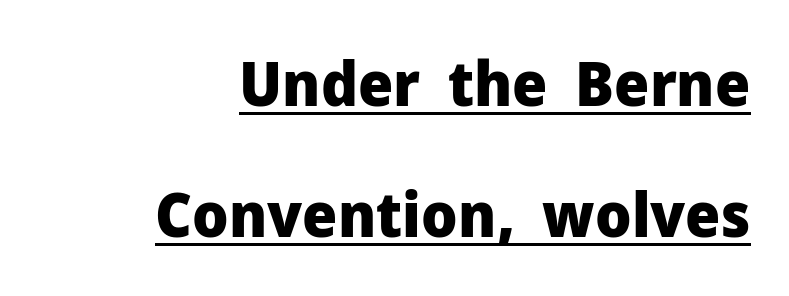
{"serif": "no", "italic": "no", "bold": "yes", "weight": "heavy", "width": "normal", "stroke_contrast": "low", "x_height": "medium", "monospaced": "no", "underline": "yes", "align": "right", "line_spacing": "loose", "line_spacing_ratio": 2.12, "letter_spacing": "normal", "letter_spacing_em": 0.0, "glyph_px": 62}
